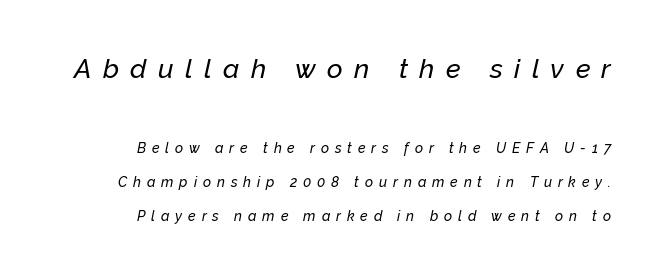
The axis of the letterforms is tilted away from vertical. Just letters on the line, the space beneath them empty. The rendering anchors every line to the right-hand side. Is the letter spacing exaggerated? Yes — the characters are pushed far apart. A great deal of white space separates one row of letters from the next. Which chunk is bigger? The first one — the top block dwarfs the bottom.
